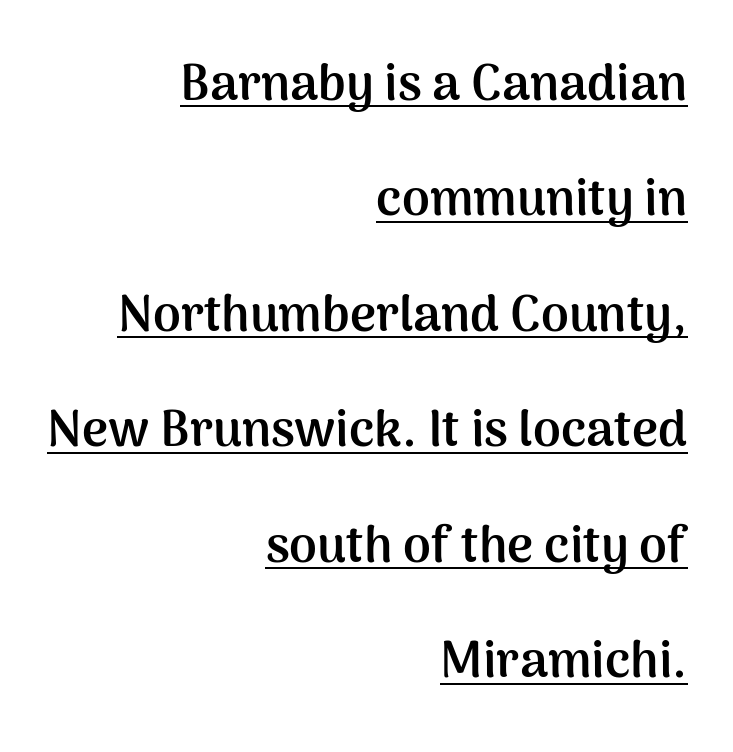
What kind of face is this? One without serifs — a sans. In terms of posture, this sample is upright. Each glyph is drawn with heavy, bold strokes. Somebody hit Ctrl+U on this one — the words are underlined. Leading: increased. Line endings align vertically; line beginnings do not.
